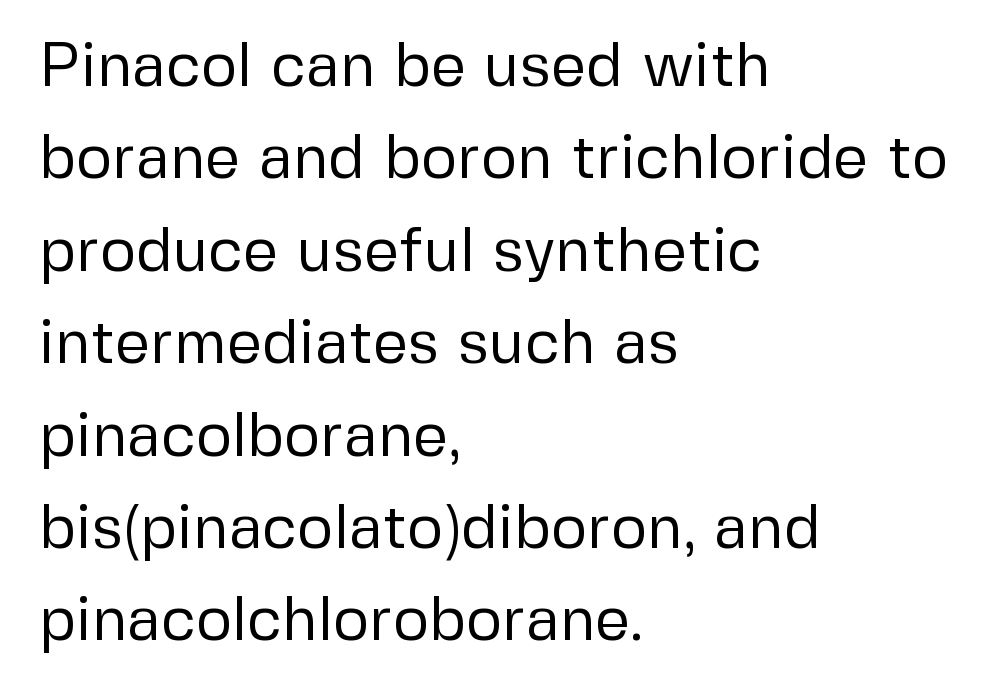
Q: Is the text bold? A: No.
Q: Is the text italic (slanted)? A: No, it is upright.
Q: Is the typeface a serif or a sans-serif typeface? A: Sans-serif.
Q: Is the text underlined? A: No.
Q: How is the paragraph aligned? A: Left-aligned.
Q: Is the spacing between letters normal or unusually wide? A: Normal.
Q: Is the spacing between lines tight, normal or loose? A: Normal.
Q: Width (condensed, normal, or wide)? A: Normal.
Q: Stroke contrast? A: Low.
Q: x-height? A: Medium.
Q: Monospaced? A: No.
